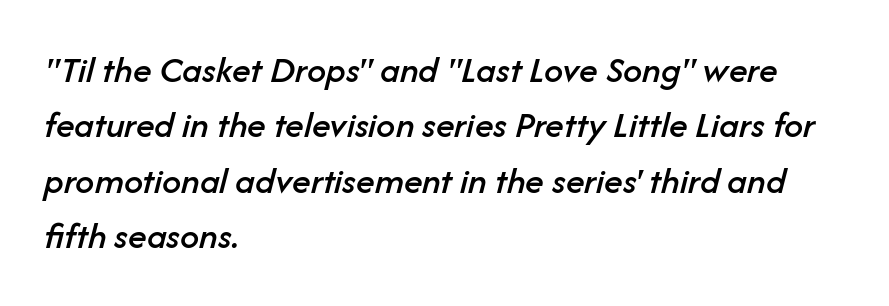
{"italic": "yes", "lean": "right", "slant_degrees": 14, "width": "normal", "stroke_contrast": "low", "x_height": "medium", "monospaced": "no", "underline": "no", "align": "left", "line_spacing": "normal", "line_spacing_ratio": 1.46, "letter_spacing": "normal", "letter_spacing_em": 0.0, "glyph_px": 38}
